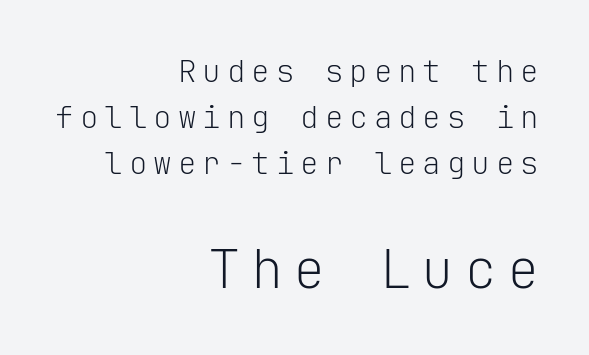
A typesetter would label this face a sans. On a weight scale, this lands at 450 or below. The baseline area is clear. Which of the two is more prominent by size? The second, at the bottom. When letters stand straight like this, we call the style roman or upright.
